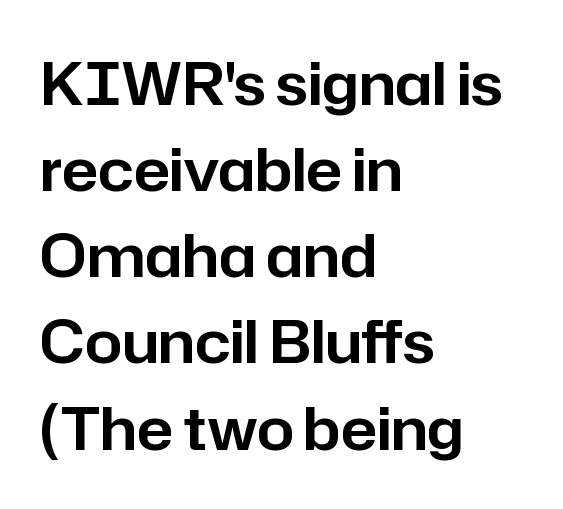
{"serif": "no", "italic": "no", "width": "normal", "stroke_contrast": "low", "x_height": "medium", "monospaced": "no", "underline": "no", "align": "left", "line_spacing": "normal", "line_spacing_ratio": 1.46, "letter_spacing": "normal", "letter_spacing_em": 0.0, "glyph_px": 59}
